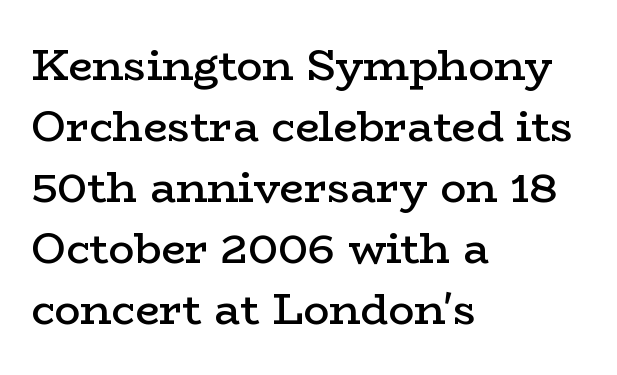
Each letter keeps its own natural width here, so spacing adapts to shape. These lines are set flush left with a ragged right edge. The specimen omits any rule beneath the text block's lines. Compared with typical body copy, the letter spacing here is the same. Its strokes are somewhat broadened, the hallmark of semibold type.
